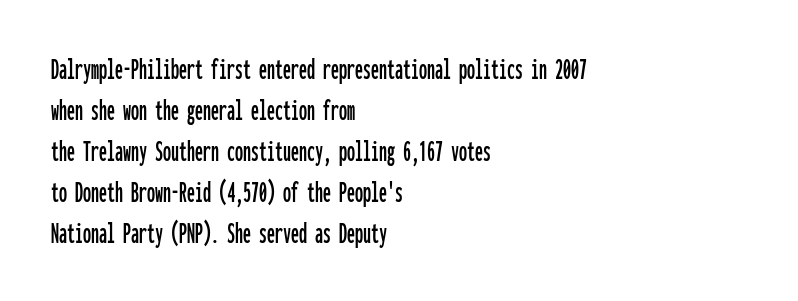
The image shows 32 px condensed sans-serif type, upright, monospaced; set left-aligned, normal line spacing (1.28x), normal letter spacing, not underlined; low stroke contrast and a medium x-height.
